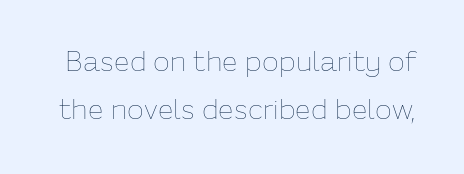
{"italic": "no", "bold": "no", "weight": "thin", "width": "normal", "stroke_contrast": "low", "x_height": "medium", "monospaced": "no", "underline": "no", "line_spacing_ratio": 1.72, "letter_spacing": "normal", "letter_spacing_em": 0.0, "glyph_px": 28}
